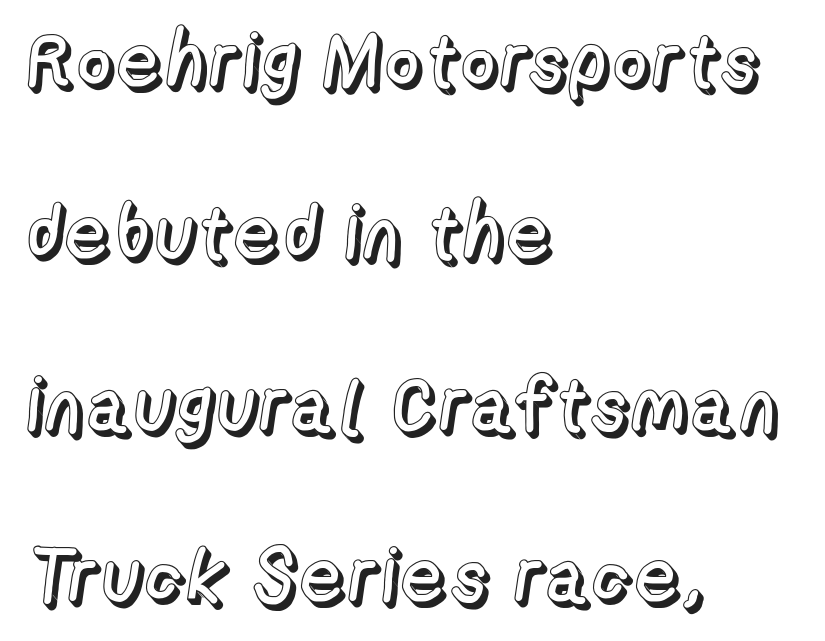
Q: Is the text italic (slanted)? A: Yes.
Q: Is the text underlined? A: No.
Q: How is the paragraph aligned? A: Left-aligned.
Q: Is the spacing between letters normal or unusually wide? A: Normal.
Q: Is the spacing between lines tight, normal or loose? A: Loose.
Q: Width (condensed, normal, or wide)? A: Normal.
Q: x-height? A: Medium.
Q: Monospaced? A: No.
